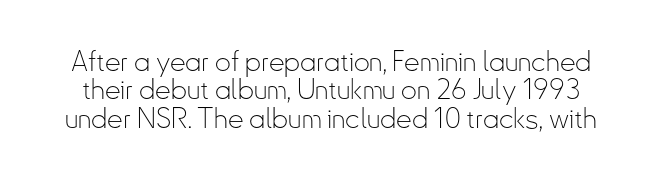
I'd call this a sans setting — the letters go barefoot. The line-height multiplier appears low, near solid setting. Tracking value appears to be zero — textbook default spacing. The space beneath each line is pristine and unruled. Summary of weight: not heavy and not bold.
